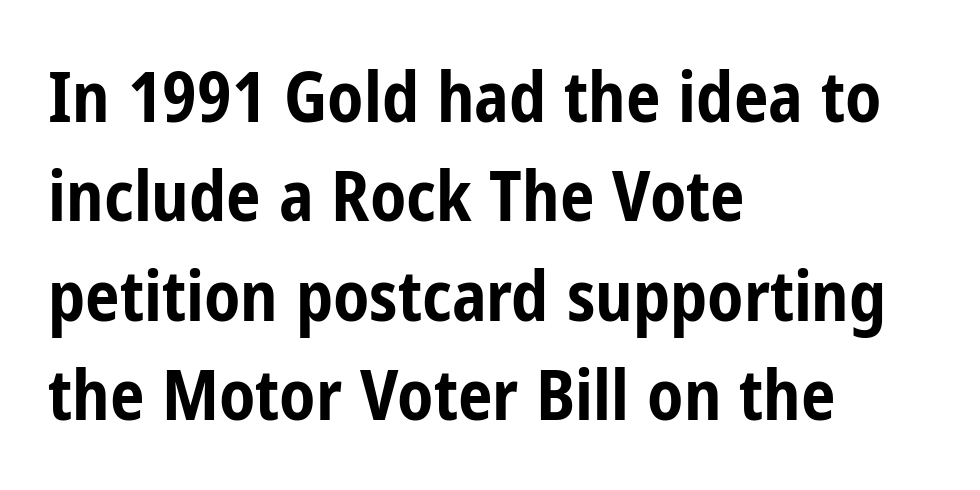
{"serif": "no", "italic": "no", "bold": "yes", "weight": "bold", "width": "condensed", "stroke_contrast": "low", "x_height": "medium", "monospaced": "no", "underline": "no", "align": "left", "line_spacing": "normal", "line_spacing_ratio": 1.44, "letter_spacing": "normal", "letter_spacing_em": 0.0, "glyph_px": 69}
